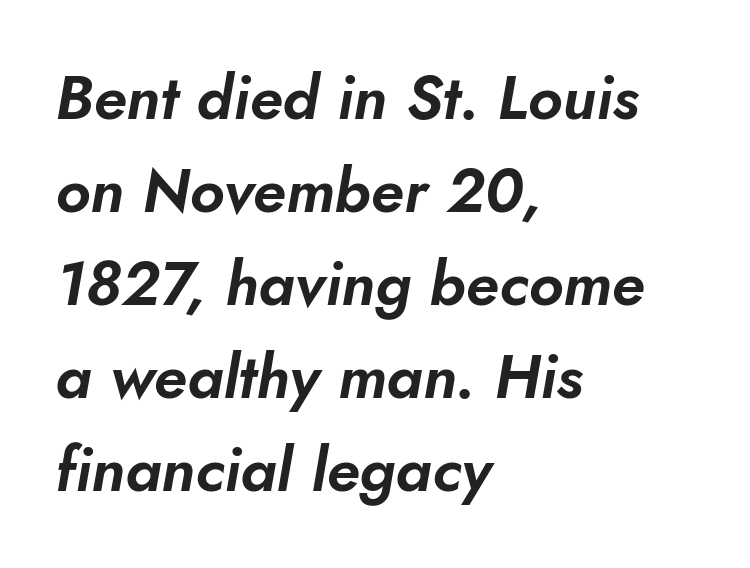
The image shows 62 px text type, italic (leaning right); set left-aligned, normal line spacing (1.5x), normal letter spacing, not underlined; low stroke contrast and a small x-height.
